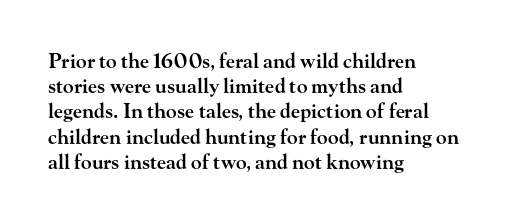
Caption: multi-line text, flush left, ragged right. Is the type bold? Partly — it's a semibold, heavier than regular but not fully bold. The rendering keeps characters at their native spacing. Is there any slant? The stems are plumb. Compared with typical paragraphs, the rows here are spaced about the same.
